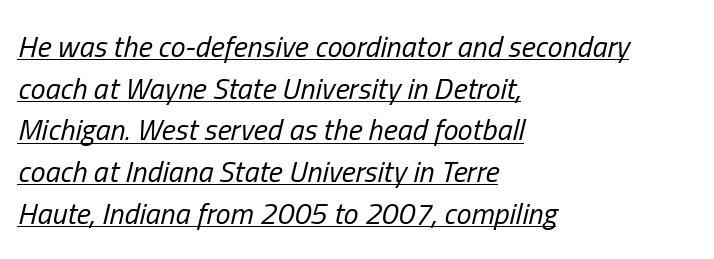
The image shows 30 px regular-weight, condensed type, italic (leaning right); set left-aligned, normal line spacing (1.39x), normal letter spacing, underlined; low stroke contrast and a medium x-height.
